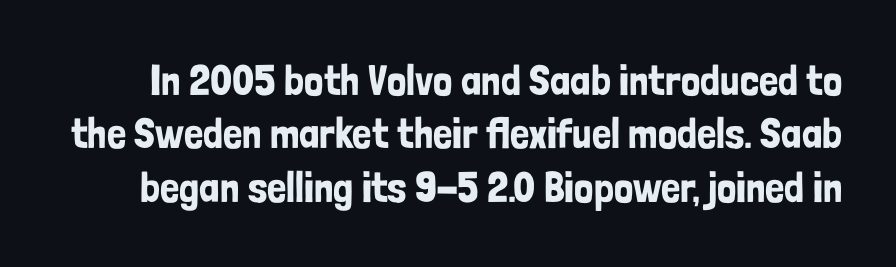
Q: Is the text italic (slanted)? A: No, it is upright.
Q: Is the typeface a serif or a sans-serif typeface? A: Sans-serif.
Q: Is the text underlined? A: No.
Q: Is the spacing between letters normal or unusually wide? A: Normal.
Q: Width (condensed, normal, or wide)? A: Condensed.
Q: Stroke contrast? A: Low.
Q: x-height? A: Medium.
Q: Monospaced? A: No.
